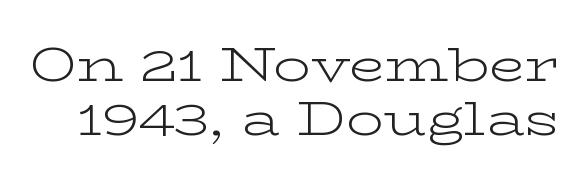
The image shows 47 px light, wide serif type, upright; set tight line spacing (1.15x), normal letter spacing, not underlined; low stroke contrast and a medium x-height.
